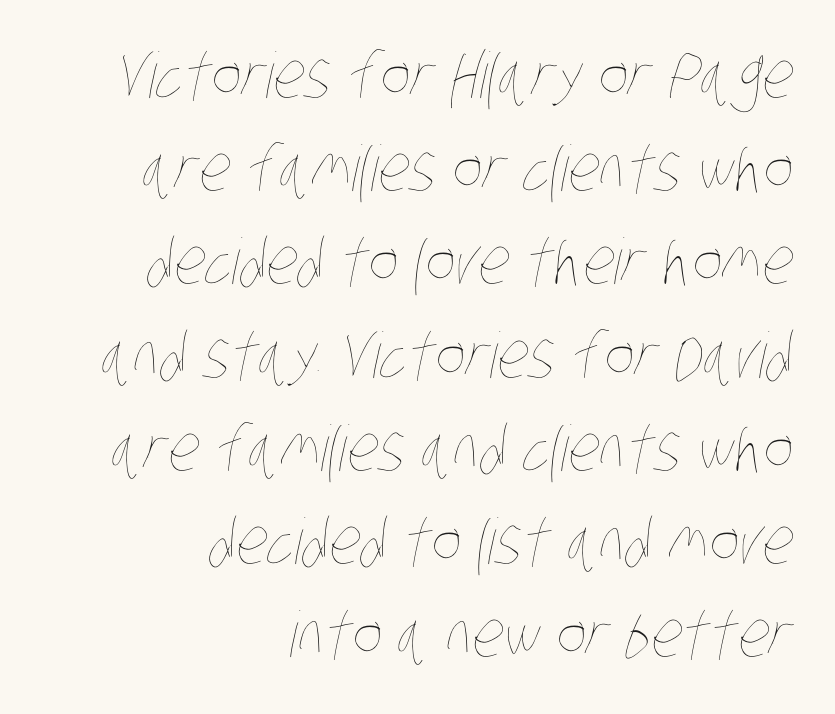
{"bold": "no", "weight": "thin", "width": "condensed", "stroke_contrast": "low", "x_height": "large", "monospaced": "no", "underline": "no", "align": "right", "line_spacing": "normal", "line_spacing_ratio": 1.48, "letter_spacing": "normal", "letter_spacing_em": 0.0, "glyph_px": 63}
